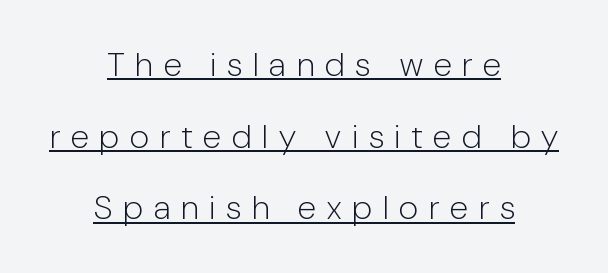
{"serif": "no", "italic": "no", "bold": "no", "weight": "light", "width": "condensed", "stroke_contrast": "low", "x_height": "medium", "monospaced": "no", "underline": "yes", "align": "center", "line_spacing": "loose", "line_spacing_ratio": 2.11, "letter_spacing": "wide", "letter_spacing_em": 0.33, "glyph_px": 34}
